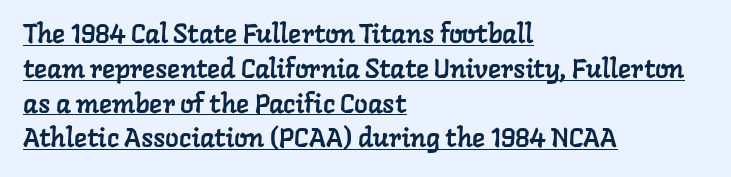
{"underline": "yes", "align": "left", "line_spacing": "normal", "line_spacing_ratio": 1.29, "letter_spacing": "normal", "letter_spacing_em": 0.0, "glyph_px": 27}
